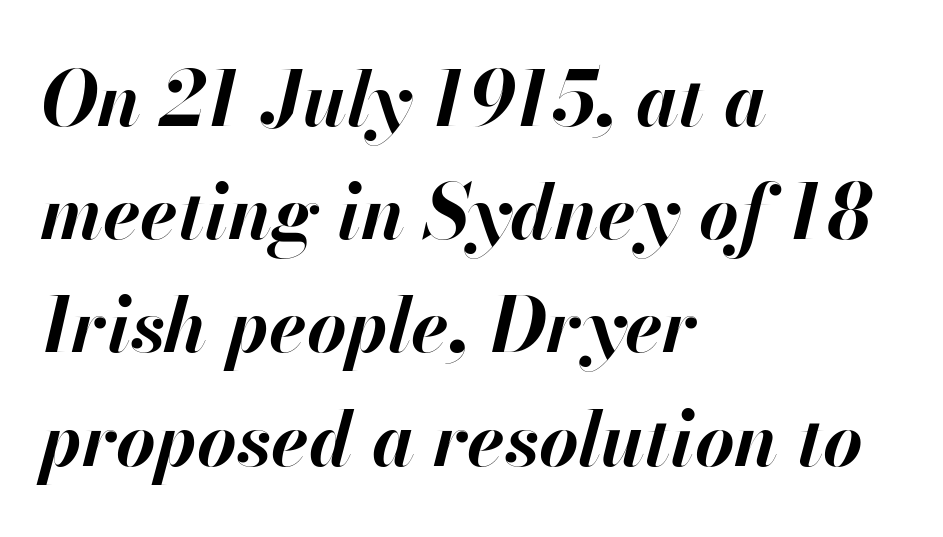
{"italic": "yes", "lean": "right", "slant_degrees": 13, "bold": "yes", "weight": "bold", "width": "normal", "stroke_contrast": "high", "x_height": "small", "monospaced": "no", "underline": "no", "align": "left", "line_spacing": "normal", "line_spacing_ratio": 1.49, "letter_spacing": "normal", "letter_spacing_em": 0.0, "glyph_px": 76}
